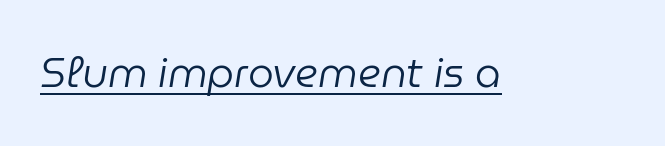
The face looks like a standard text weight, possibly lighter. Is the letter spacing exaggerated? No — it looks like the ordinary default. You can tell it's italic because the verticals aren't actually vertical. Is this a fixed-width face? No — the glyphs have proportional, varying widths. The string is rendered with underlining switched on.
